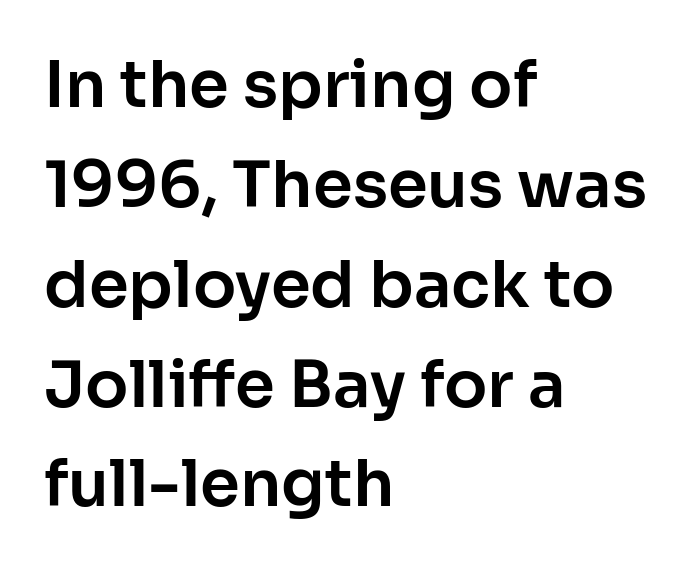
The image shows 64 px sans-serif type, upright; set left-aligned, normal line spacing (1.56x), normal letter spacing, not underlined; low stroke contrast and a medium x-height.
